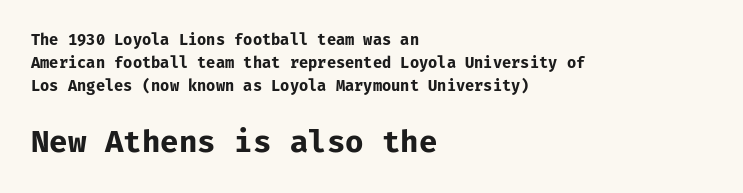
The image shows 30 px bold sans-serif type, upright, monospaced; set left-aligned, normal line spacing (1.53x), normal letter spacing, not underlined; the second (bottom) block is 2.0x larger; low stroke contrast and a medium x-height.
